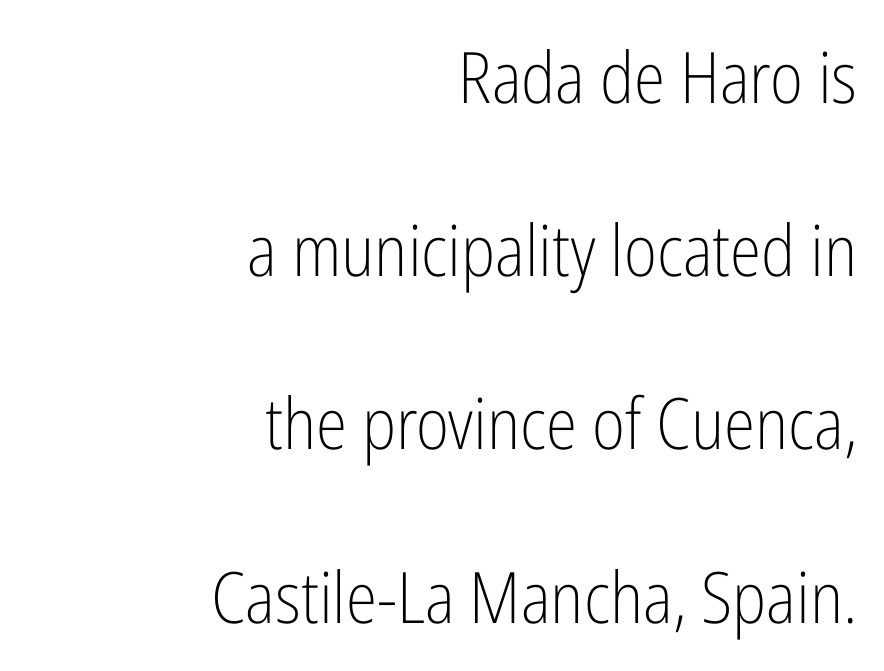
A roman cut, with each character standing at attention. Weight: regular or lighter. Words float on clear page, feet unadorned. Inter-character spacing is left at the font's built-in metrics. Are there feet on the stems? There aren't — it's a sans.
